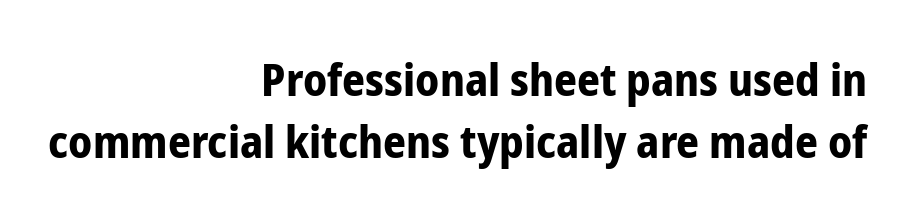
Each letter keeps its own natural width here, so spacing adapts to shape. Rule under the text: the space is simply empty. Casual observation: everything's shoved over to the right. The specimen reads as upright at a glance. The passage shown is emphatically bold.
